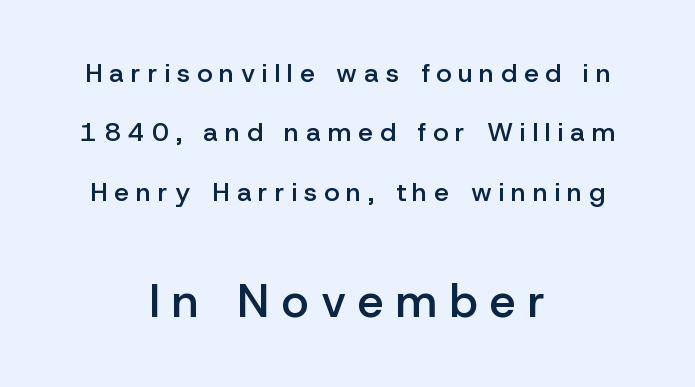
Which margin do the lines hug? Neither — every line sits in the middle. The later block is typeset at a bigger size than the earlier block. Nope, no serifs anywhere on these letters. These lines were composed using upright roman letters.
